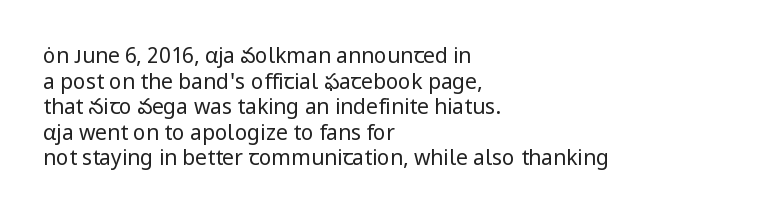
Does extra space separate the letters? No, they use regular spacing. The passage is arranged the way most books set body copy — flush left. The area under the type is left untouched. The face looks like a standard text weight, possibly lighter. Notice how the stems are strictly vertical — no italics here.
